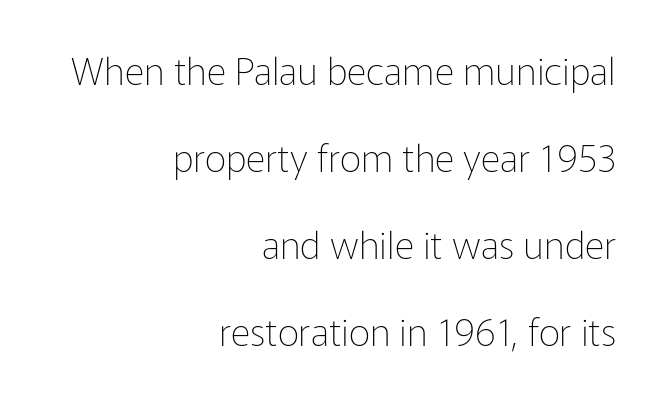
{"serif": "no", "italic": "no", "bold": "no", "weight": "thin", "width": "normal", "stroke_contrast": "low", "x_height": "medium", "monospaced": "no", "underline": "no", "align": "right", "line_spacing": "loose", "line_spacing_ratio": 2.29, "letter_spacing": "normal", "letter_spacing_em": 0.0, "glyph_px": 38}
